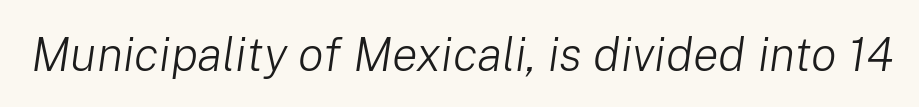
{"italic": "yes", "lean": "right", "slant_degrees": 8, "bold": "no", "weight": "light", "width": "normal", "stroke_contrast": "low", "x_height": "medium", "monospaced": "no", "underline": "no", "letter_spacing": "normal", "letter_spacing_em": 0.0, "glyph_px": 48}
